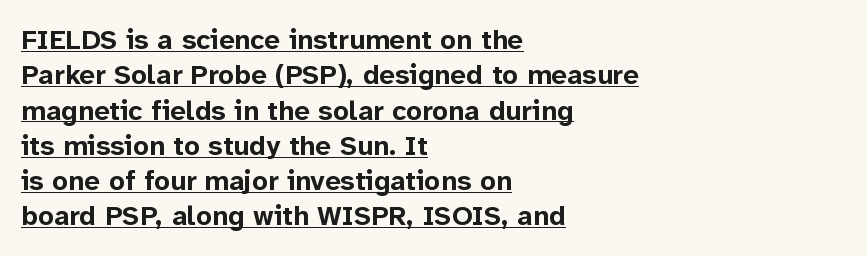
{"serif": "no", "italic": "no", "bold": "yes", "weight": "bold", "width": "normal", "stroke_contrast": "low", "x_height": "medium", "monospaced": "no", "underline": "yes", "align": "left", "line_spacing": "normal", "line_spacing_ratio": 1.26, "letter_spacing": "normal", "letter_spacing_em": 0.0, "glyph_px": 28}
